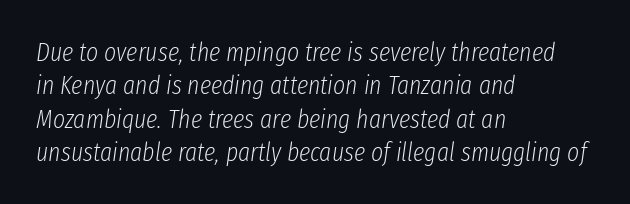
Q: Is the text bold? A: No.
Q: Is the text italic (slanted)? A: Yes, it leans right by about 8 degrees.
Q: Is the text underlined? A: No.
Q: How is the paragraph aligned? A: Left-aligned.
Q: Is the spacing between letters normal or unusually wide? A: Normal.
Q: Is the spacing between lines tight, normal or loose? A: Normal.
